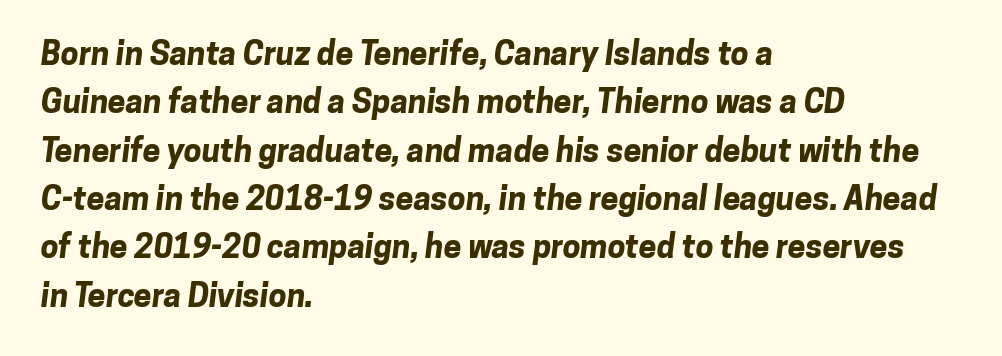
The image shows 32 px bold sans-serif type; set left-aligned, normal line spacing (1.51x), normal letter spacing, not underlined; low stroke contrast and a medium x-height.
